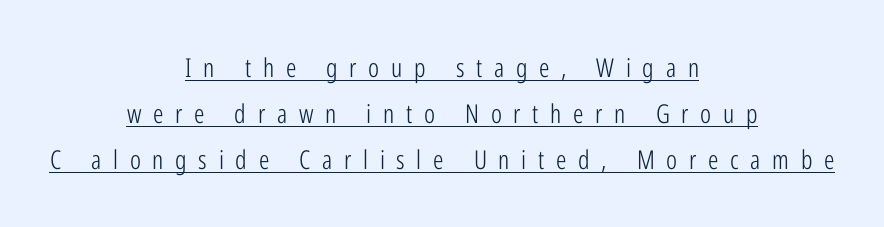
Caption: multi-line text, centered on the measure. Does a line run under the words? Yes, clearly. Weight: regular or lighter. Vertical strokes here are truly vertical.
